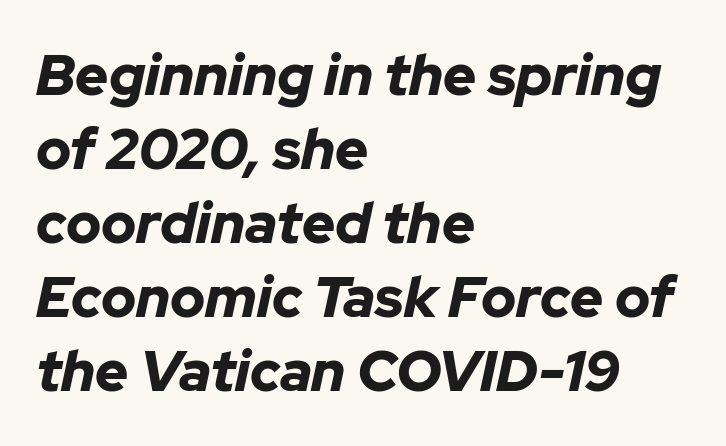
The image shows 57 px bold type, italic (leaning right); set left-aligned, normal line spacing (1.3x), normal letter spacing, not underlined; low stroke contrast and a medium x-height.
